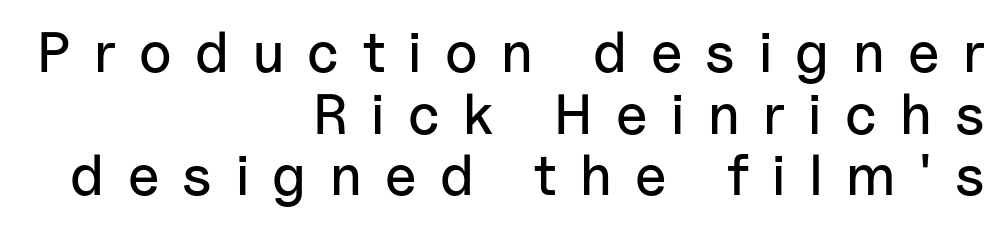
Q: Is the text italic (slanted)? A: No, it is upright.
Q: Is the typeface a serif or a sans-serif typeface? A: Sans-serif.
Q: Is the text underlined? A: No.
Q: How is the paragraph aligned? A: Right-aligned.
Q: Is the spacing between letters normal or unusually wide? A: Unusually wide.
Q: Is the spacing between lines tight, normal or loose? A: Tight.
Q: Width (condensed, normal, or wide)? A: Normal.
Q: Stroke contrast? A: Low.
Q: x-height? A: Medium.
Q: Monospaced? A: No.
